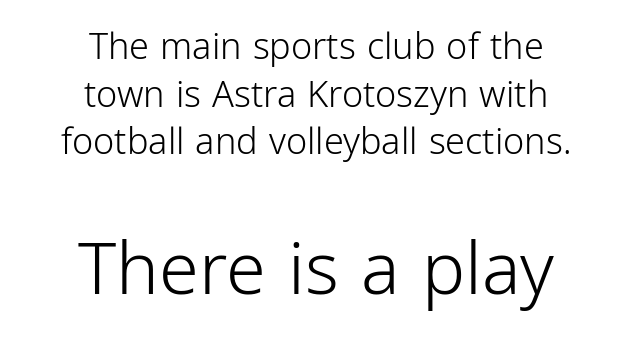
This rendering features lettering with no underline. The following chunk of copy outweighs the initial chunk in type size. The rendering keeps characters at their native spacing. Vertical stems look standard width or narrower in stroke. Layout note: lines centered. The space between consecutive lines is moderate.
